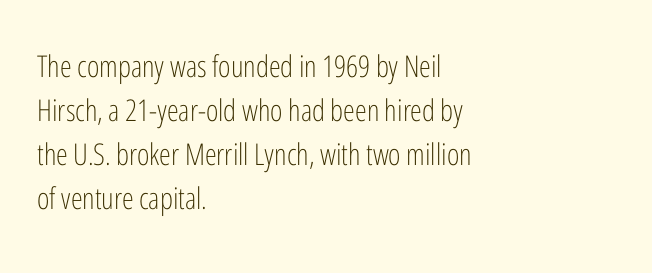
{"serif": "no", "italic": "no", "bold": "no", "weight": "light", "width": "condensed", "stroke_contrast": "low", "x_height": "medium", "monospaced": "no", "underline": "no", "align": "left", "line_spacing": "normal", "line_spacing_ratio": 1.47, "letter_spacing": "normal", "letter_spacing_em": 0.0, "glyph_px": 30}
